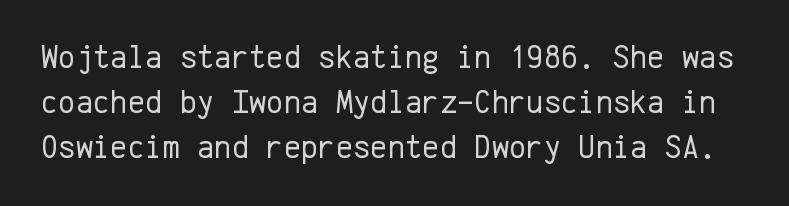
{"serif": "no", "italic": "no", "bold": "no", "weight": "regular", "width": "normal", "stroke_contrast": "low", "x_height": "medium", "monospaced": "yes", "underline": "no", "line_spacing": "normal", "line_spacing_ratio": 1.36, "letter_spacing": "normal", "letter_spacing_em": 0.0, "glyph_px": 33}
